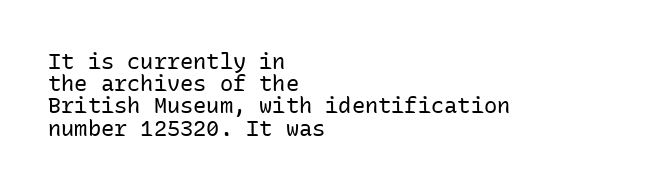
The image shows 22 px text type, upright; set left-aligned, tight line spacing (1.01x), normal letter spacing, not underlined.
